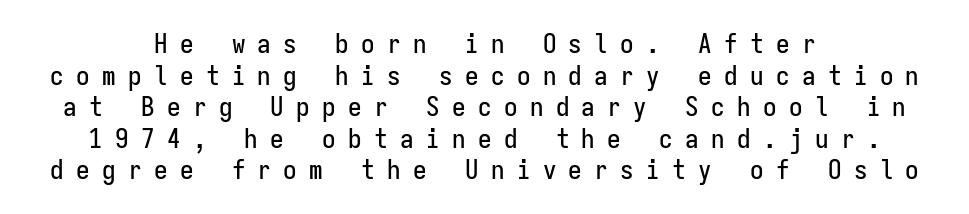
Neither beginnings nor endings align; midpoints do. Clear beneath every line of the passage. Every character sits straight up, as roman type does. The tracking jumps out immediately: characters are airy and widely separated.
